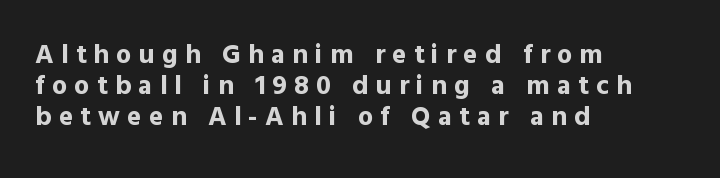
The image shows 27 px bold type, upright; set left-aligned, tight line spacing (1.15x), unusually wide letter spacing (+0.27 em), not underlined.
